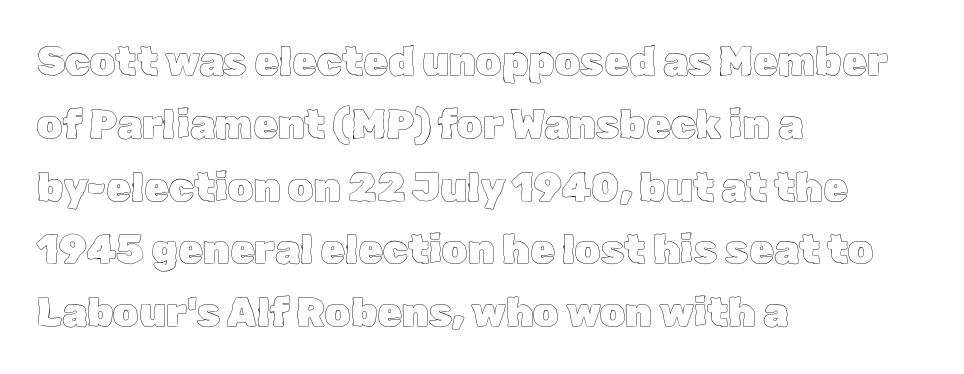
The area under the type is left untouched. Short and long lines alike share a common starting point at left. A typesetter would call this proportional, since set widths differ per character. Vertical spacing — default.
